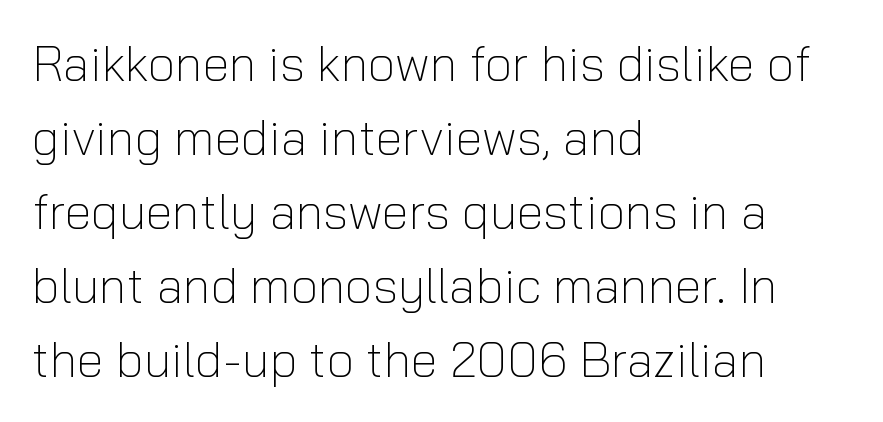
The image shows 49 px light sans-serif type, upright; set left-aligned, normal line spacing (1.51x), normal letter spacing, not underlined; low stroke contrast and a medium x-height.
